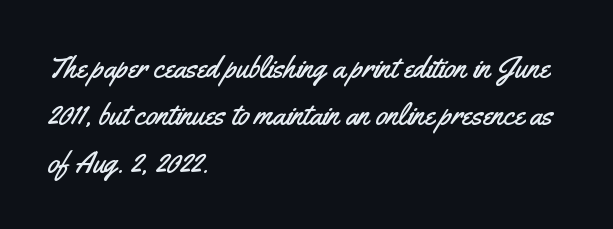
{"serif": "no", "width": "condensed", "stroke_contrast": "medium", "x_height": "small", "monospaced": "no", "underline": "no", "align": "left", "line_spacing": "normal", "line_spacing_ratio": 1.58, "letter_spacing": "normal", "letter_spacing_em": 0.0, "glyph_px": 30}
